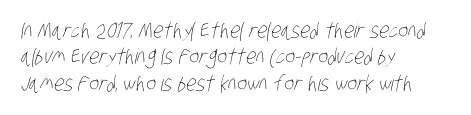
{"bold": "no", "underline": "no", "align": "left", "line_spacing": "normal", "line_spacing_ratio": 1.26, "letter_spacing": "normal", "letter_spacing_em": 0.0, "glyph_px": 21}
